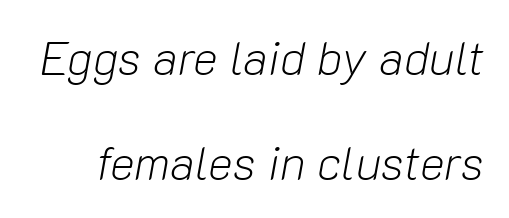
The letters sit at their default tracking, neither squeezed nor spread. The font's italic variant was chosen for this text. Baseline-to-baseline distance is far greater than the letter height. Is this a heavy cut? Hardly; it is regular or lighter. Check under the words: just untouched page.
